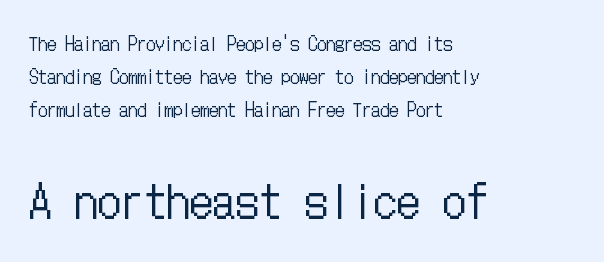
{"italic": "no", "bold": "no", "weight": "regular", "width": "condensed", "stroke_contrast": "low", "x_height": "medium", "underline": "no", "align": "left", "line_spacing_ratio": 1.82, "letter_spacing": "normal", "letter_spacing_em": 0.0, "larger_block": "second", "size_ratio": 2.56, "glyph_px": 46}
